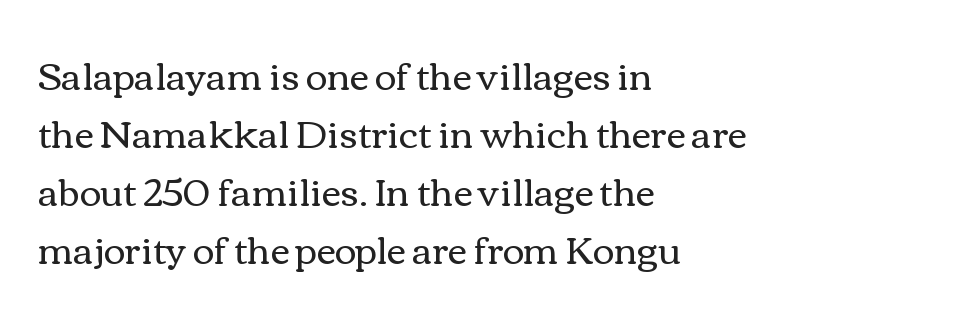
The image shows 37 px regular-weight, wide type, upright; set left-aligned, normal line spacing (1.57x), normal letter spacing, not underlined; medium stroke contrast and a medium x-height.
